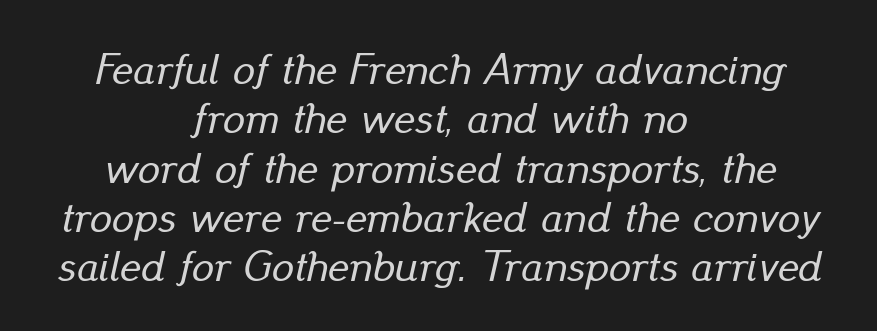
Nothing unusual about the tracking: characters are spaced as the font intends. Check the space under the baseline: it is left empty. It's the slanting kind of type. Line starts and ends both wander, symmetrically. The rendering uses a small line-height, squeezing the rows. The letters advance in unequal steps, a hallmark of proportional type.
